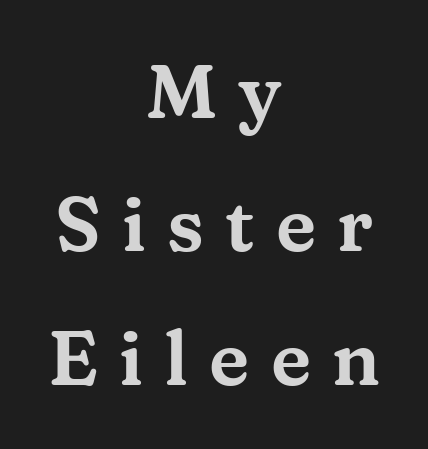
{"serif": "yes", "italic": "no", "width": "wide", "stroke_contrast": "medium", "x_height": "medium", "monospaced": "no", "underline": "no", "align": "center", "line_spacing_ratio": 1.78, "letter_spacing": "wide", "letter_spacing_em": 0.28, "glyph_px": 75}
